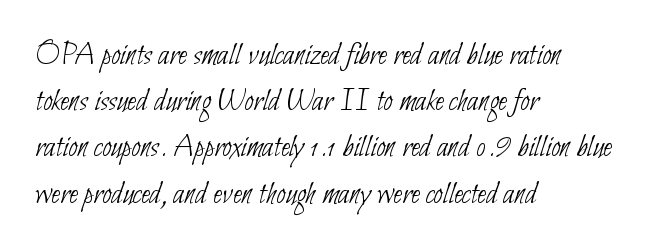
Characters follow at the spacing the type designer built in. The line-height multiplier appears to be the usual default. The foot of each line stays bare and open. Short and long lines alike share a common starting point at left.
